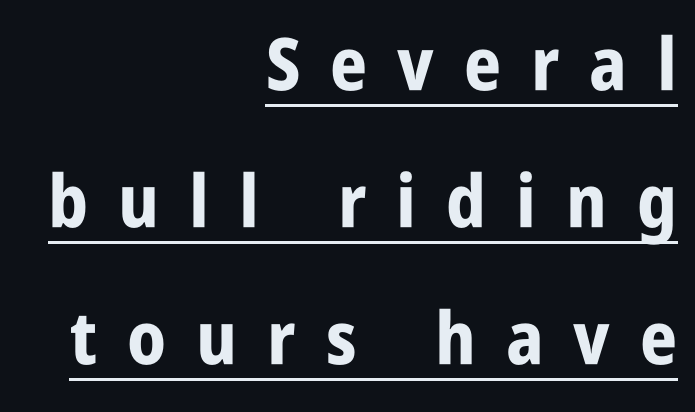
{"serif": "no", "italic": "no", "bold": "yes", "weight": "bold", "width": "condensed", "stroke_contrast": "low", "x_height": "large", "monospaced": "no", "underline": "yes", "align": "right", "line_spacing_ratio": 1.88, "letter_spacing": "wide", "letter_spacing_em": 0.41, "glyph_px": 73}
